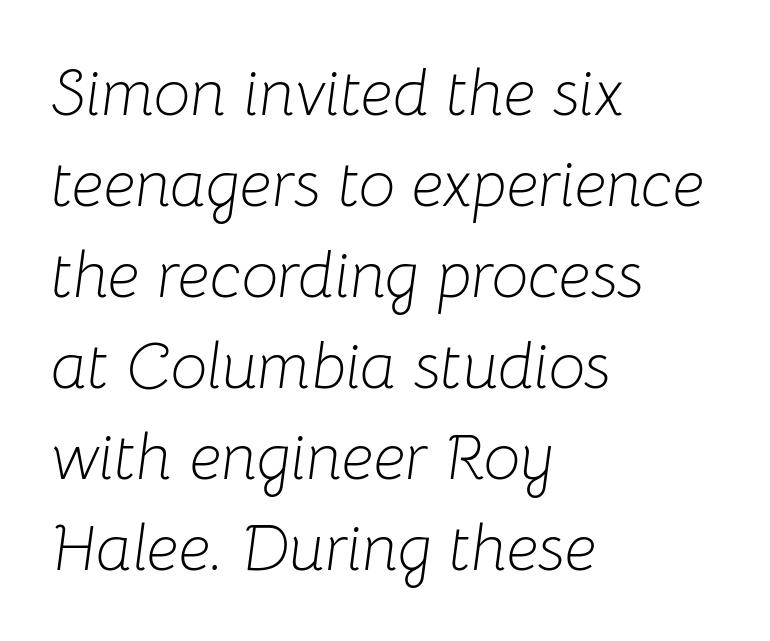
Does the copy run flush right? No — it runs flush left. The letters advance in unequal steps, a hallmark of proportional type. Does the lettering tilt? It does — this is italic. Rows of type keep a routine distance in the vertical direction. Compared with typical body copy, the letter spacing here is the same.
